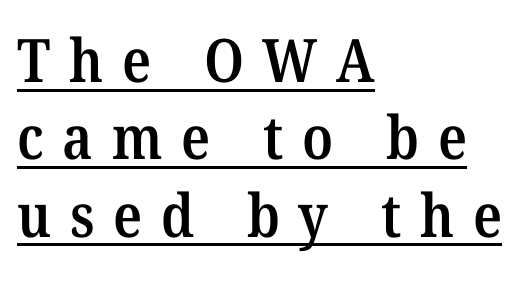
The image shows 60 px semibold serif type; set left-aligned, normal line spacing (1.29x), unusually wide letter spacing (+0.31 em), underlined; medium stroke contrast and a medium x-height.
